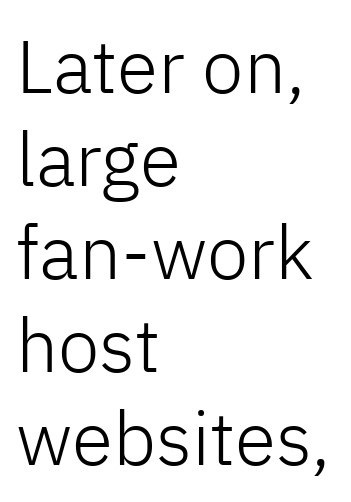
Q: Is the text bold? A: No.
Q: Is the text italic (slanted)? A: No, it is upright.
Q: Is the typeface a serif or a sans-serif typeface? A: Sans-serif.
Q: Is the text underlined? A: No.
Q: How is the paragraph aligned? A: Left-aligned.
Q: Is the spacing between letters normal or unusually wide? A: Normal.
Q: Width (condensed, normal, or wide)? A: Normal.
Q: Stroke contrast? A: Low.
Q: x-height? A: Medium.
Q: Monospaced? A: No.
